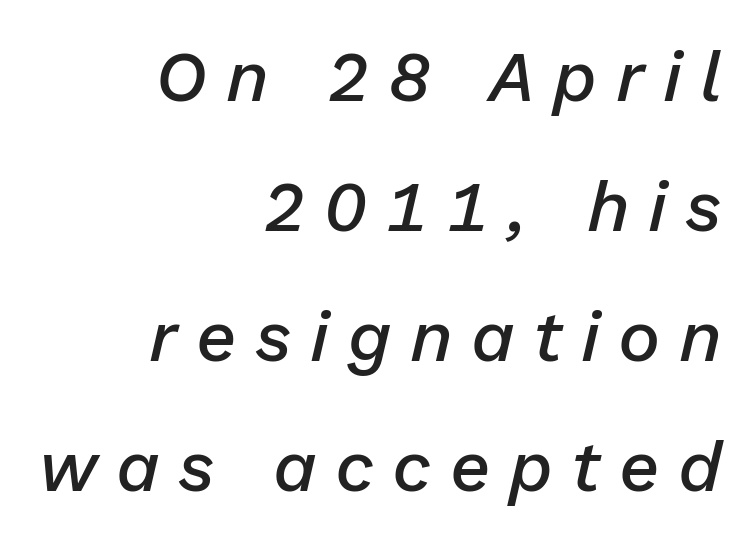
The image shows 71 px semibold type, italic (leaning right); set right-aligned, line spacing 1.83x, unusually wide letter spacing (+0.26 em), not underlined; low stroke contrast and a medium x-height.
